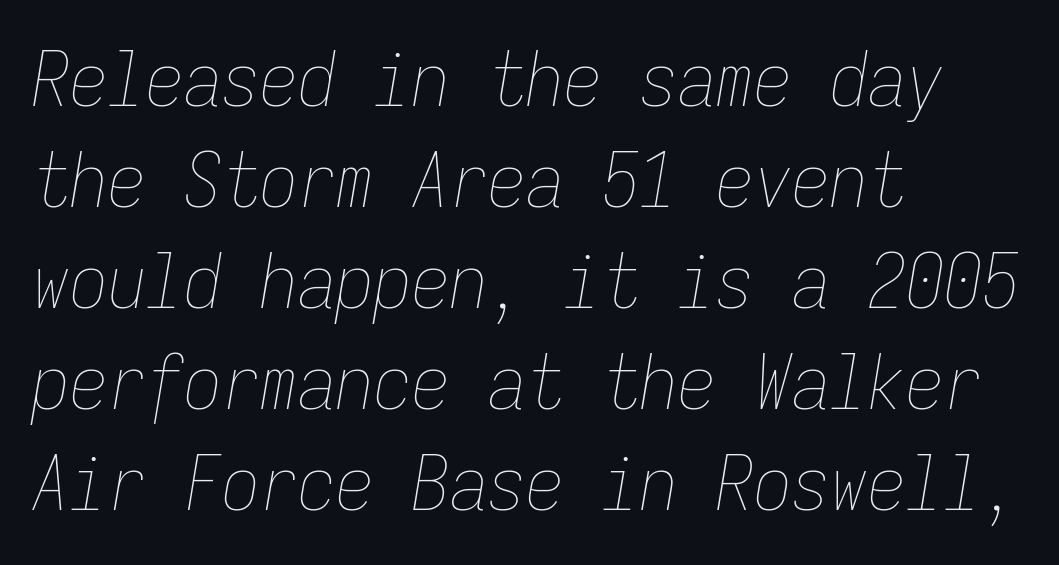
{"italic": "yes", "lean": "right", "slant_degrees": 9, "bold": "no", "weight": "thin", "width": "condensed", "stroke_contrast": "low", "x_height": "medium", "monospaced": "yes", "underline": "no", "align": "left", "line_spacing": "normal", "line_spacing_ratio": 1.33, "letter_spacing": "normal", "letter_spacing_em": 0.0, "glyph_px": 76}
